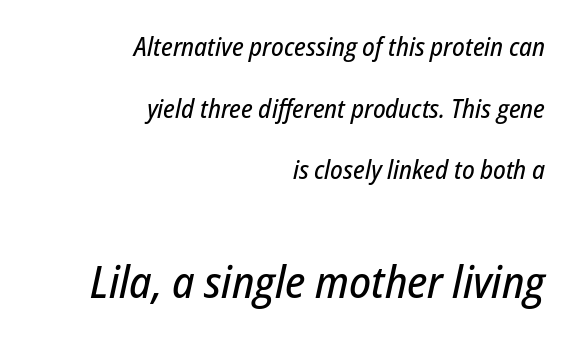
The image shows 45 px condensed type, italic (leaning right); set right-aligned, loose line spacing (2.37x), normal letter spacing, not underlined; the second (bottom) block is 1.73x larger; low stroke contrast and a medium x-height.
